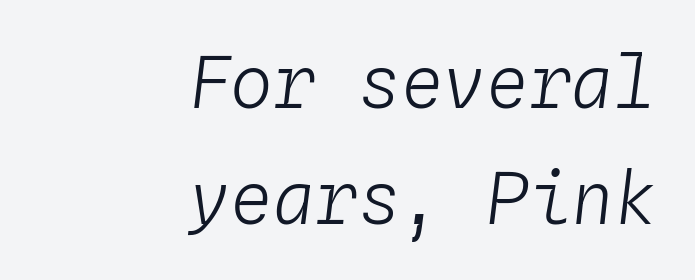
Q: Is the text bold? A: No.
Q: Is the text italic (slanted)? A: Yes, it leans right by about 4 degrees.
Q: Is the text underlined? A: No.
Q: How is the paragraph aligned? A: Right-aligned.
Q: Is the spacing between letters normal or unusually wide? A: Normal.
Q: Is the spacing between lines tight, normal or loose? A: Normal.
Q: Width (condensed, normal, or wide)? A: Normal.
Q: Stroke contrast? A: Low.
Q: x-height? A: Medium.
Q: Monospaced? A: Yes.
